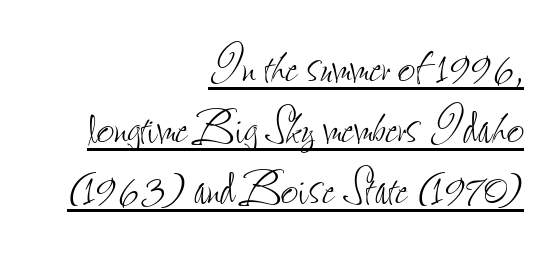
{"bold": "no", "weight": "thin", "width": "condensed", "stroke_contrast": "low", "x_height": "small", "monospaced": "no", "underline": "yes", "align": "right", "line_spacing": "tight", "line_spacing_ratio": 1.0, "letter_spacing": "normal", "letter_spacing_em": 0.0, "glyph_px": 61}
